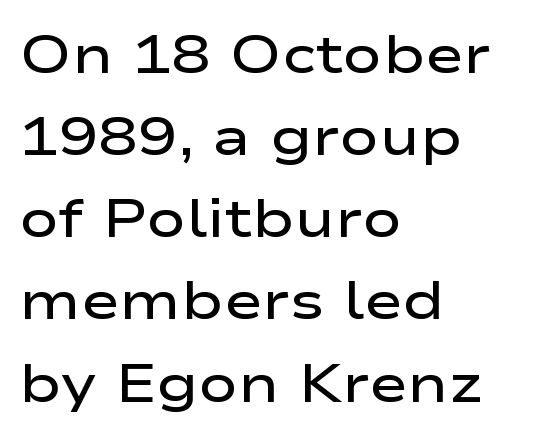
The image shows 53 px semibold, wide sans-serif type, upright; set left-aligned, normal line spacing (1.55x), normal letter spacing, not underlined; low stroke contrast and a medium x-height.
